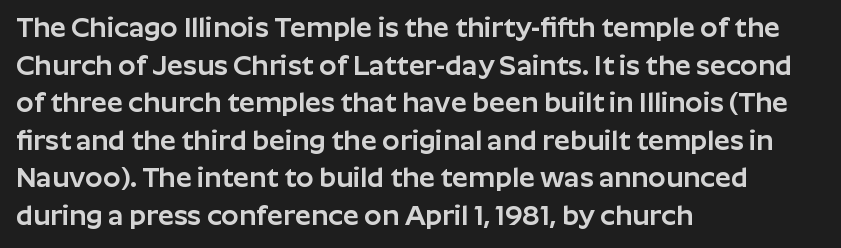
Is there much room between lines? A standard amount, neither cramped nor airy. The face used here is a sans, in the tradition of grotesques and geometrics. This sample uses plain, unmodified letter spacing. You can tell it's not italic because the verticals are truly vertical.
